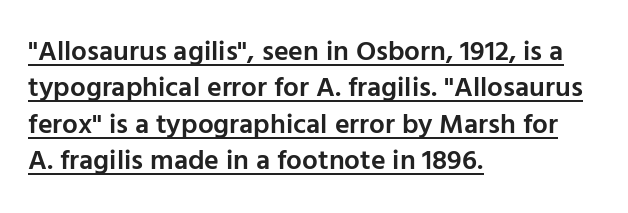
The image shows 28 px semibold sans-serif type, upright; set left-aligned, normal line spacing (1.3x), normal letter spacing, underlined; low stroke contrast and a medium x-height.
